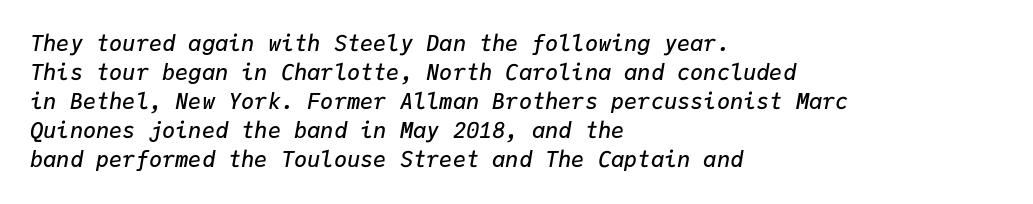
Q: Is the text bold? A: Semi-bold.
Q: Is the text italic (slanted)? A: Yes, it leans right by about 9 degrees.
Q: Is the text underlined? A: No.
Q: How is the paragraph aligned? A: Left-aligned.
Q: Is the spacing between letters normal or unusually wide? A: Normal.
Q: Is the spacing between lines tight, normal or loose? A: Normal.
